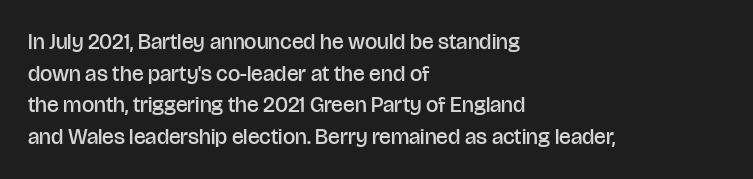
{"italic": "no", "bold": "semi", "underline": "no", "align": "left", "line_spacing": "normal", "line_spacing_ratio": 1.44, "letter_spacing": "normal", "letter_spacing_em": 0.0, "glyph_px": 22}
